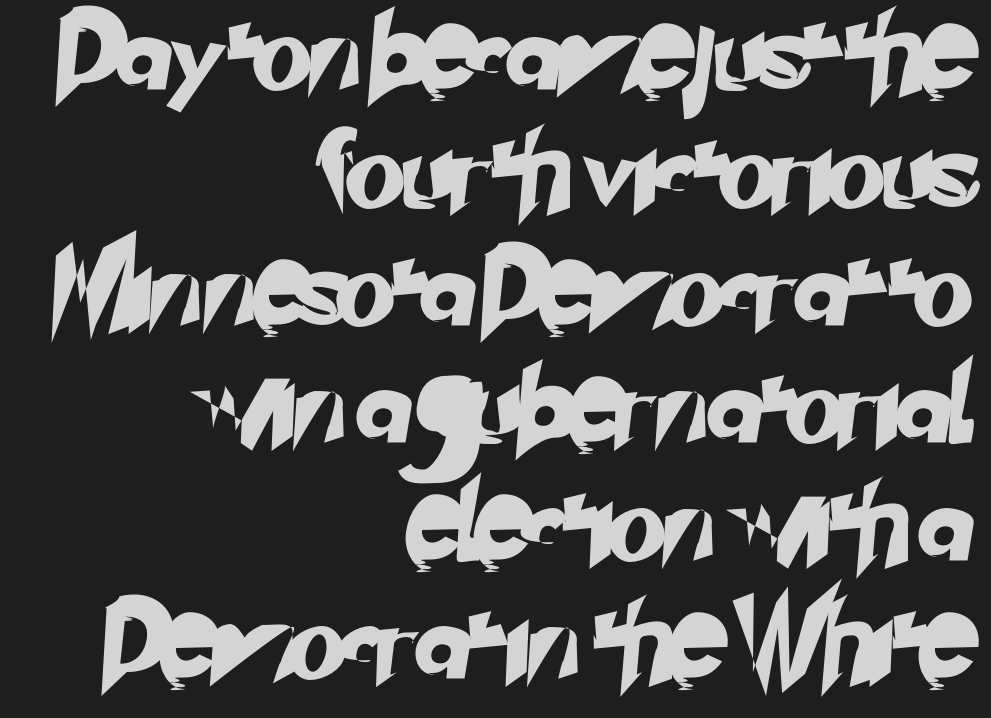
Letters rest on an invisible, unmarked baseline. Layout note: lines flush right. Students, note that the glyphs here touch the page at normal intervals. Character widths vary here, with narrow letters taking less room than wide ones. Does the type have serifs? No, each stem ends abruptly.
